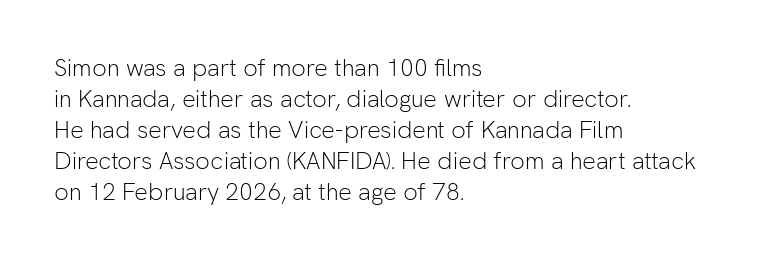
These lines keep a tight, regular rhythm from letter to letter. Notice how descenders clear the ascenders below comfortably — that's standard leading. These lines were composed using upright roman letters. One-word summary of the alignment: left. Nobody drew a line under any word here. The typesetting does not lean heavy: it is not bold.
